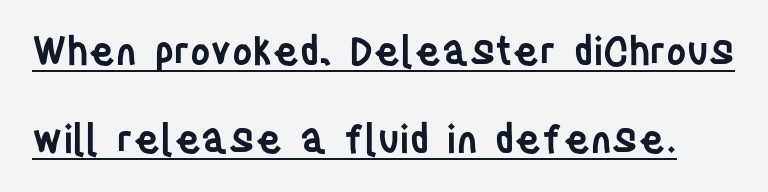
Students, this is semibold: more ink than regular, less than bold. In terms of leading, this rendering errs on the spacious side. This rendering employs a face without finishing strokes, i.e., a sans-serif. The face used here is proportionally spaced, like ordinary book or web type. Glance below the letters and you will spot a drawn line. The lettering holds an erect, upright posture throughout.
